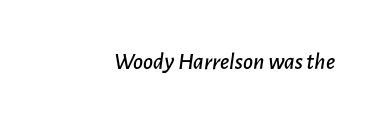
The image shows 24 px text type, italic (leaning right); set normal letter spacing, not underlined.
